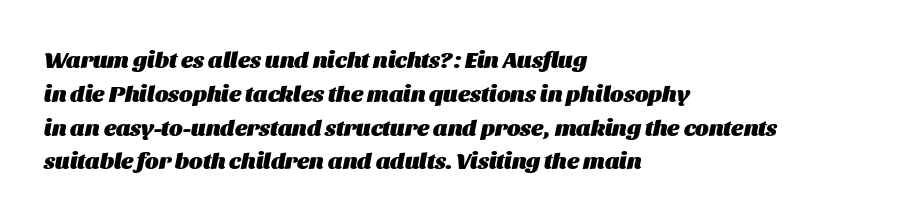
{"italic": "yes", "lean": "right", "slant_degrees": 11, "bold": "yes", "underline": "no", "align": "left", "line_spacing": "normal", "line_spacing_ratio": 1.47, "letter_spacing": "normal", "letter_spacing_em": 0.0, "glyph_px": 23}
